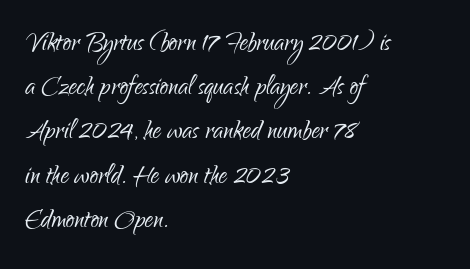
Q: Is the text bold? A: No.
Q: Is the text italic (slanted)? A: Yes.
Q: Is the typeface a serif or a sans-serif typeface? A: Sans-serif.
Q: Is the text underlined? A: No.
Q: How is the paragraph aligned? A: Left-aligned.
Q: Is the spacing between letters normal or unusually wide? A: Normal.
Q: Is the spacing between lines tight, normal or loose? A: Normal.
Q: Width (condensed, normal, or wide)? A: Condensed.
Q: Stroke contrast? A: Low.
Q: x-height? A: Small.
Q: Monospaced? A: No.
